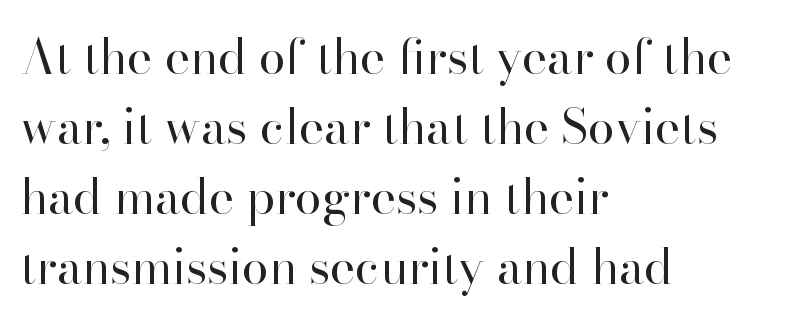
The image shows 48 px regular-weight serif type, upright; set left-aligned, normal line spacing (1.46x), normal letter spacing, not underlined; high stroke contrast and a small x-height.
